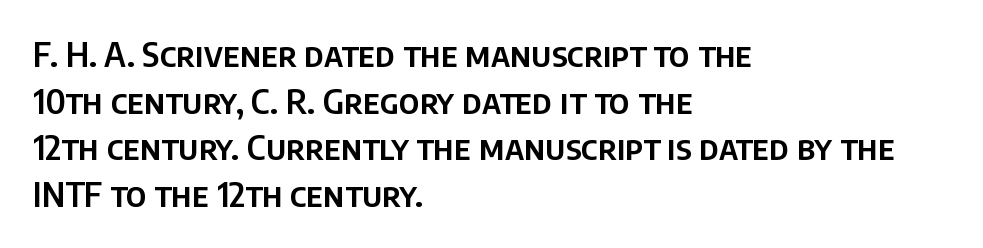
Q: Is the text italic (slanted)? A: No, it is upright.
Q: Is the typeface a serif or a sans-serif typeface? A: Sans-serif.
Q: Is the text underlined? A: No.
Q: How is the paragraph aligned? A: Left-aligned.
Q: Is the spacing between letters normal or unusually wide? A: Normal.
Q: Is the spacing between lines tight, normal or loose? A: Normal.
Q: Width (condensed, normal, or wide)? A: Normal.
Q: Stroke contrast? A: Low.
Q: x-height? A: Large.
Q: Monospaced? A: No.
